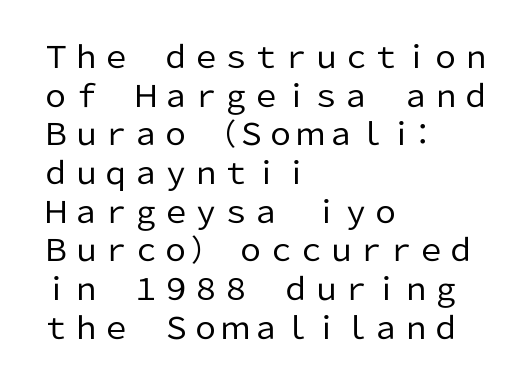
{"serif": "no", "italic": "no", "bold": "no", "weight": "regular", "width": "normal", "stroke_contrast": "low", "x_height": "medium", "monospaced": "no", "underline": "no", "align": "left", "line_spacing": "normal", "line_spacing_ratio": 1.29, "letter_spacing": "normal", "letter_spacing_em": 0.0, "glyph_px": 30}
